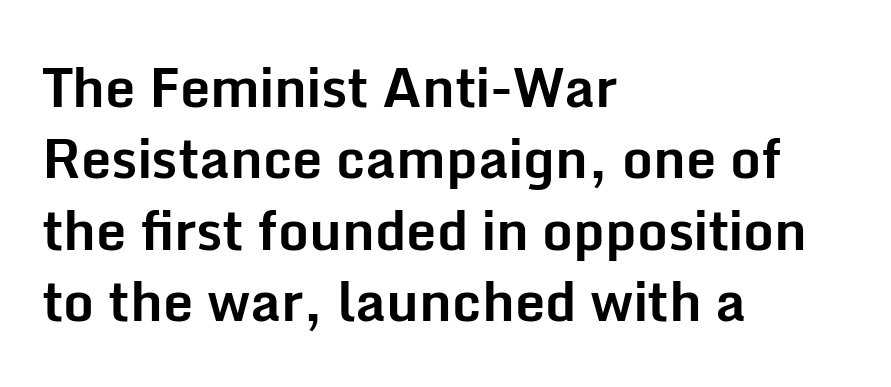
The image shows 54 px bold sans-serif type, upright; set left-aligned, normal line spacing (1.32x), normal letter spacing, not underlined; low stroke contrast and a medium x-height.
